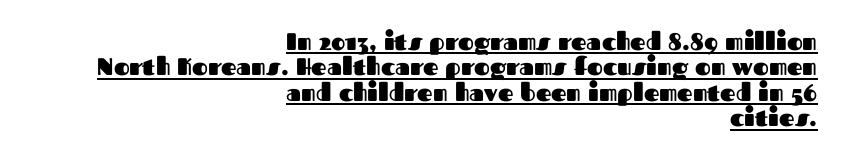
{"italic": "no", "bold": "yes", "underline": "yes", "align": "right", "line_spacing": "tight", "line_spacing_ratio": 1.06, "letter_spacing": "normal", "letter_spacing_em": 0.0, "glyph_px": 24}
